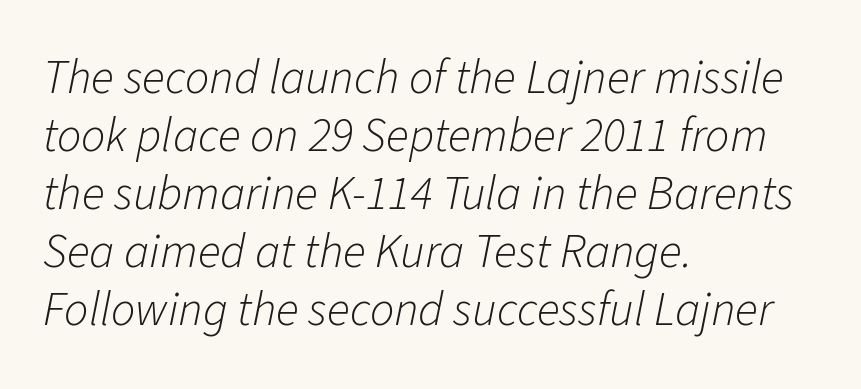
The letters advance in unequal steps, a hallmark of proportional type. Beneath every word, the page is bare. Layout note: lines flush left. The typeface has the unassuming heft of standard copy or less.
